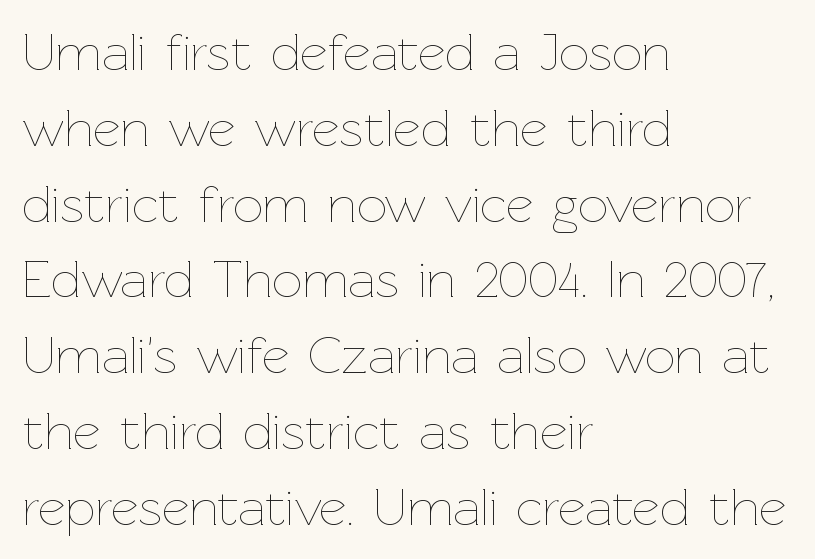
Q: Is the text bold? A: No.
Q: Is the text italic (slanted)? A: No, it is upright.
Q: Is the text underlined? A: No.
Q: How is the paragraph aligned? A: Left-aligned.
Q: Is the spacing between letters normal or unusually wide? A: Normal.
Q: Is the spacing between lines tight, normal or loose? A: Normal.
Q: Width (condensed, normal, or wide)? A: Normal.
Q: Stroke contrast? A: Low.
Q: x-height? A: Medium.
Q: Monospaced? A: No.
